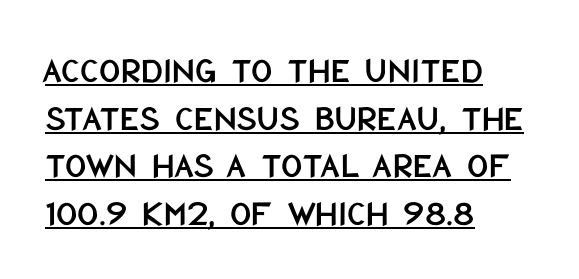
{"serif": "no", "italic": "no", "width": "condensed", "stroke_contrast": "low", "x_height": "large", "monospaced": "no", "underline": "yes", "align": "left", "line_spacing": "normal", "line_spacing_ratio": 1.29, "letter_spacing": "normal", "letter_spacing_em": 0.0, "glyph_px": 37}
